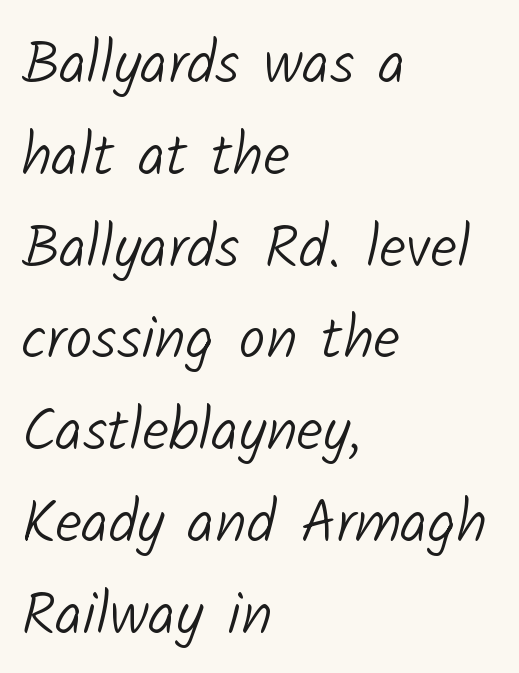
{"serif": "no", "bold": "no", "weight": "light", "width": "normal", "stroke_contrast": "low", "x_height": "medium", "monospaced": "no", "underline": "no", "align": "left", "line_spacing": "normal", "line_spacing_ratio": 1.53, "letter_spacing": "normal", "letter_spacing_em": 0.0, "glyph_px": 60}
